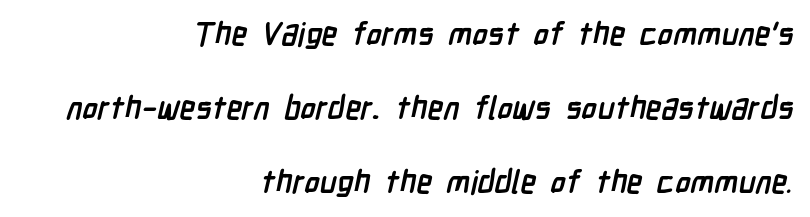
Q: Is the text bold? A: Yes.
Q: Is the typeface a serif or a sans-serif typeface? A: Sans-serif.
Q: Is the text underlined? A: No.
Q: How is the paragraph aligned? A: Right-aligned.
Q: Is the spacing between letters normal or unusually wide? A: Normal.
Q: Is the spacing between lines tight, normal or loose? A: Loose.
Q: Width (condensed, normal, or wide)? A: Condensed.
Q: Stroke contrast? A: Low.
Q: x-height? A: Medium.
Q: Monospaced? A: No.
